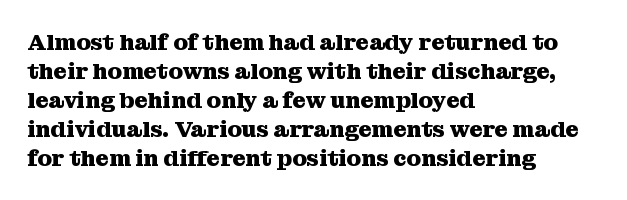
Q: Is the text bold? A: Yes.
Q: Is the text italic (slanted)? A: No, it is upright.
Q: Is the text underlined? A: No.
Q: How is the paragraph aligned? A: Left-aligned.
Q: Is the spacing between letters normal or unusually wide? A: Normal.
Q: Is the spacing between lines tight, normal or loose? A: Normal.
